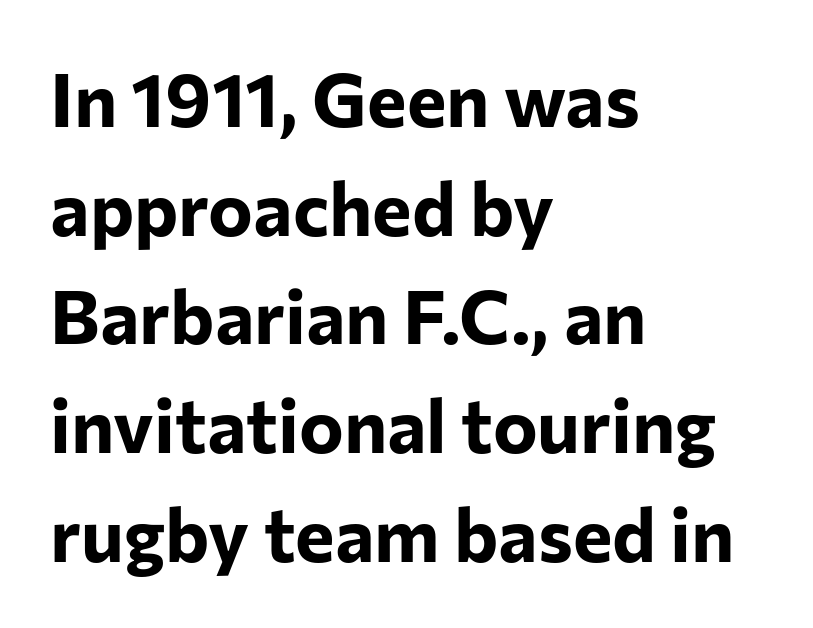
The designer left line spacing at the default. Decoration check: the copy has no underline. The face used here is rendered with its standard letterfit. One-word summary of the alignment: left.
